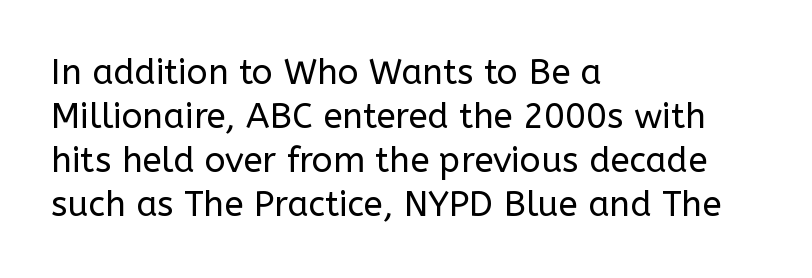
The image shows 35 px regular-weight sans-serif type, upright; set left-aligned, normal line spacing (1.26x), normal letter spacing, not underlined; low stroke contrast and a medium x-height.
